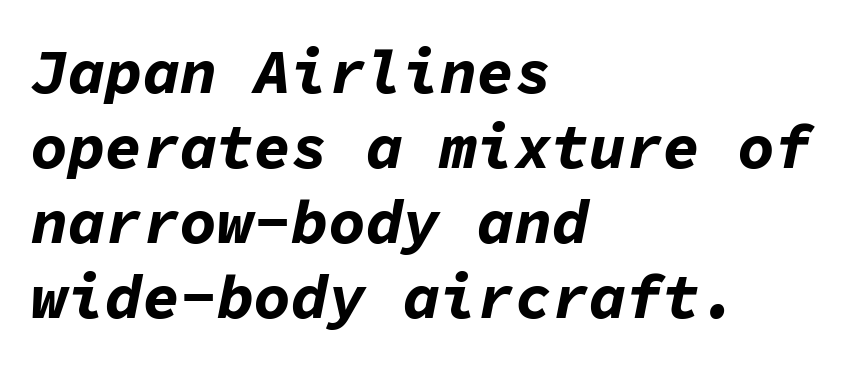
Where is the straight margin? On the left. You could count columns in this text — the font is strictly monospaced. Honestly, the letter spacing is just normal — you wouldn't notice it. Each glyph is drawn with heavy, bold strokes. Italic? Definitely — the glyphs are oblique.
